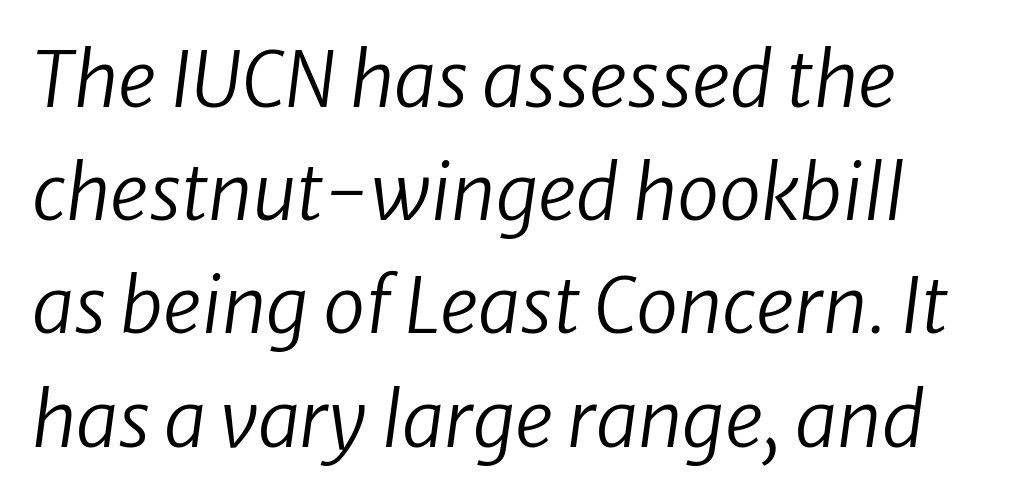
A typesetter would call this proportional, since set widths differ per character. The weight would be labelled regular, book, light, or lighter still. Observe the lean: these are italic letterforms. Quick note: interline space is typical.
